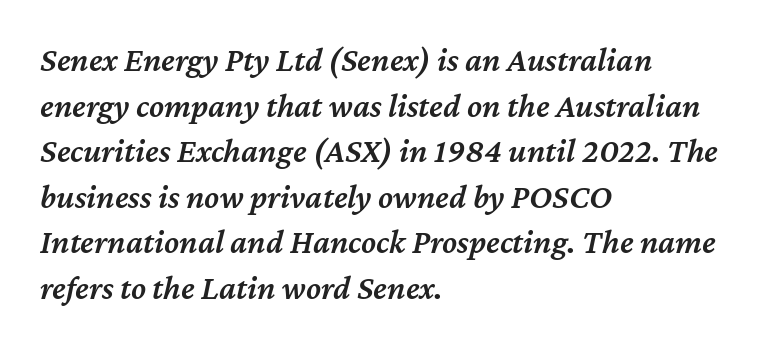
{"italic": "yes", "lean": "right", "slant_degrees": 12, "bold": "semi", "weight": "semibold", "width": "normal", "stroke_contrast": "medium", "x_height": "medium", "monospaced": "no", "underline": "no", "align": "left", "line_spacing": "normal", "line_spacing_ratio": 1.34, "letter_spacing": "normal", "letter_spacing_em": 0.0, "glyph_px": 34}
